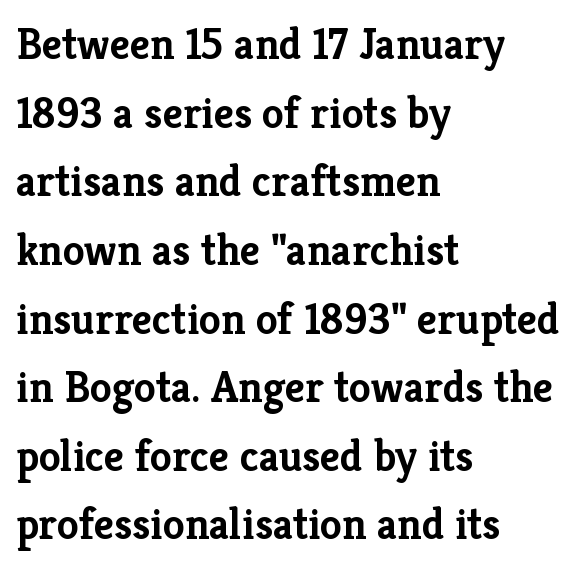
A normal amount of white space separates one row of letters from the next. Caption: standard tracking, unaltered. Where is the straight margin? On the left. Every letter is thick-stroked: bold, no question.
